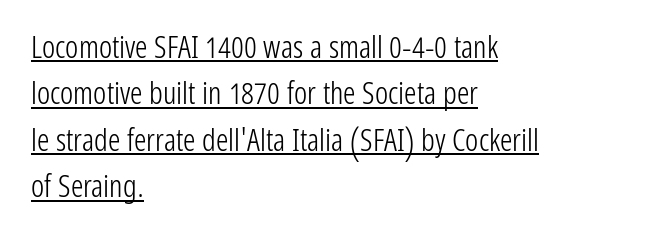
{"serif": "no", "italic": "no", "bold": "no", "weight": "light", "width": "condensed", "stroke_contrast": "low", "x_height": "medium", "monospaced": "no", "underline": "yes", "align": "left", "line_spacing": "normal", "line_spacing_ratio": 1.5, "letter_spacing": "normal", "letter_spacing_em": 0.0, "glyph_px": 31}
